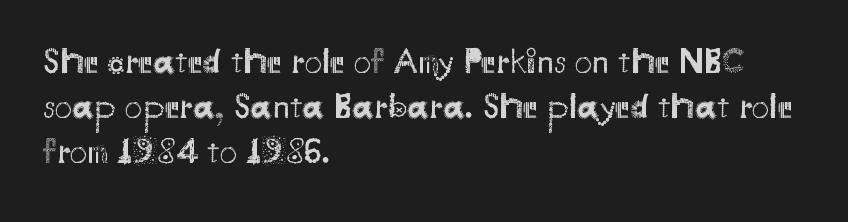
The image shows 35 px regular-weight sans-serif type, upright; set left-aligned, normal line spacing (1.28x), normal letter spacing, not underlined; medium stroke contrast and a small x-height.
